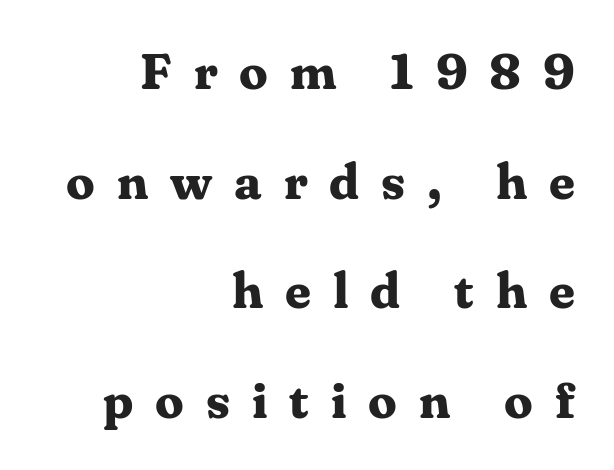
{"serif": "yes", "italic": "no", "bold": "yes", "weight": "bold", "width": "normal", "stroke_contrast": "medium", "x_height": "medium", "monospaced": "no", "underline": "no", "align": "right", "line_spacing": "loose", "line_spacing_ratio": 2.15, "letter_spacing": "wide", "letter_spacing_em": 0.43, "glyph_px": 51}
